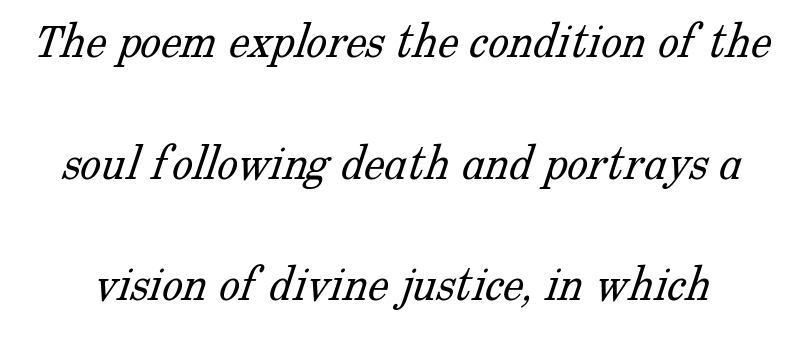
The letters carry serifs — small finishing strokes at the ends of their stems. Check the space under the baseline: it is left empty. The line texture is even and compact thanks to regular tracking. On a weight scale, this lands at 450 or below.
